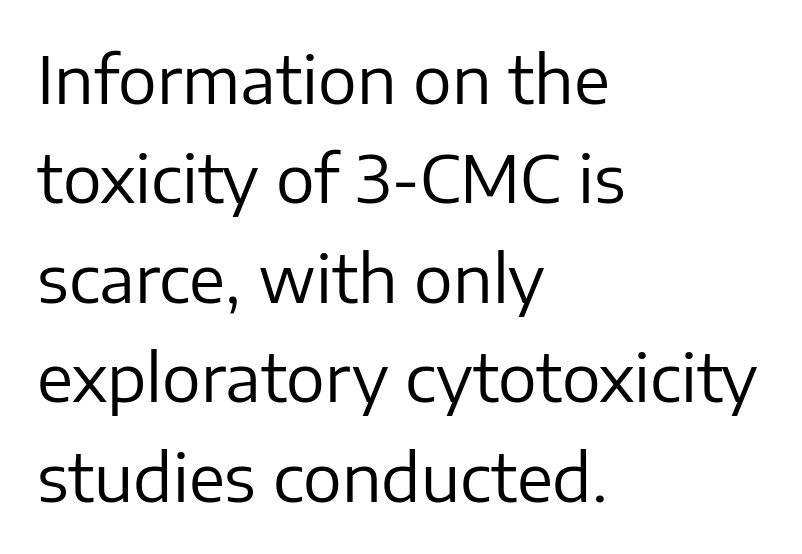
The cut favours lightness, reaching ordinary text weight at its darkest. These lines are set flush left with a ragged right edge. The typeface chosen for these lines omits serifs. The type is set solid horizontally, with unmodified tracking.
